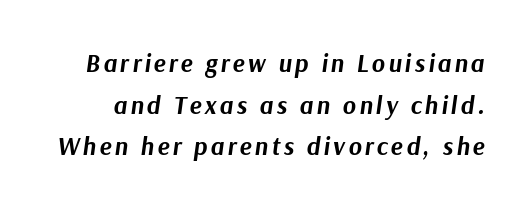
{"italic": "yes", "lean": "right", "slant_degrees": 9, "bold": "yes", "underline": "no", "line_spacing": "normal", "line_spacing_ratio": 1.67, "glyph_px": 25}
